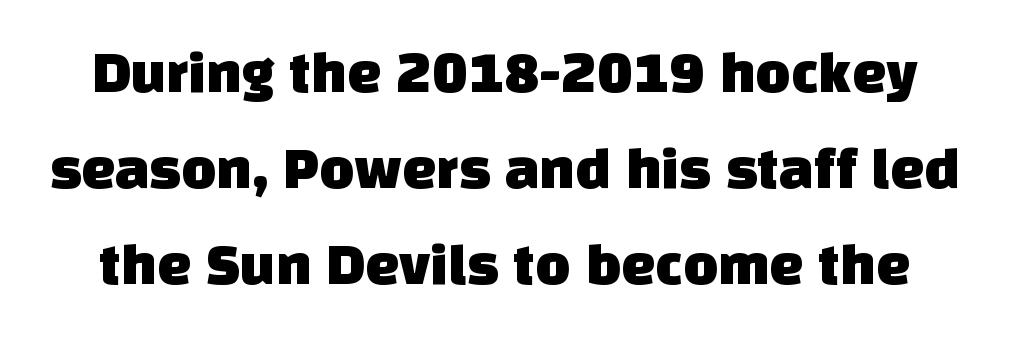
Check where the strokes stop: nothing finishes them off — pure sans. The rendering uses natural spacing where letterforms have individual widths. Only glyphs here, with clear space below each row. The block of text has a typical density, with ordinary space between rows. Between one letter and the next there's only the usual sliver of space.
